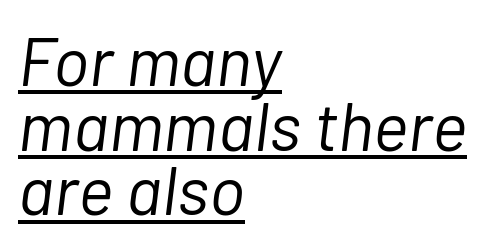
The image shows 68 px light type, italic (leaning right); set left-aligned, tight line spacing (0.95x), normal letter spacing, underlined; low stroke contrast and a medium x-height.
